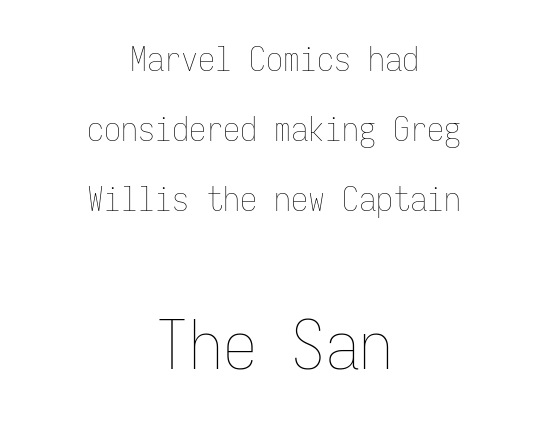
Q: Is the text bold? A: No.
Q: Is the text italic (slanted)? A: No, it is upright.
Q: Is the text underlined? A: No.
Q: How is the paragraph aligned? A: Centered.
Q: Is the spacing between letters normal or unusually wide? A: Normal.
Q: Is the spacing between lines tight, normal or loose? A: Loose.
Q: Which block of text is set in a larger size, the first (top) or the second (bottom)? A: The second (bottom) one.
Q: Width (condensed, normal, or wide)? A: Condensed.
Q: Stroke contrast? A: Low.
Q: x-height? A: Medium.
Q: Monospaced? A: Yes.
